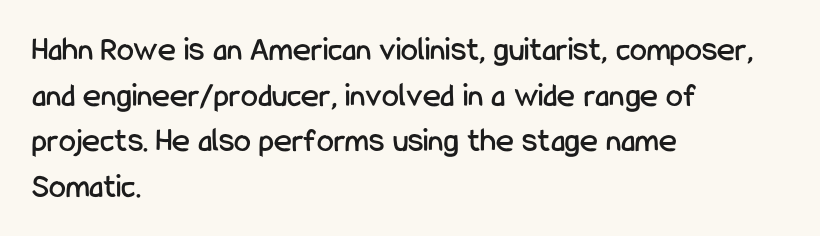
The image shows 34 px condensed sans-serif type, upright; set left-aligned, normal line spacing (1.34x), normal letter spacing, not underlined; low stroke contrast and a medium x-height.
